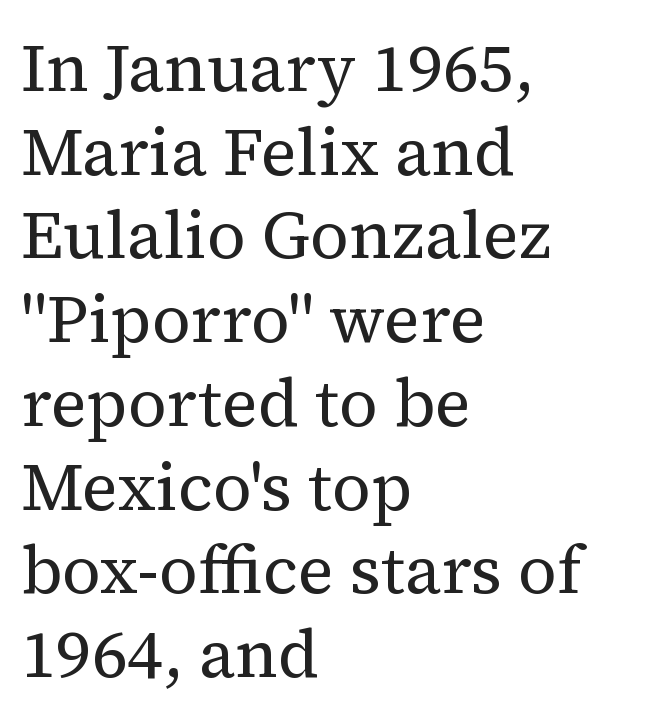
The image shows 67 px regular-weight serif type, upright; set left-aligned, normal line spacing (1.25x), normal letter spacing, not underlined; medium stroke contrast and a medium x-height.
